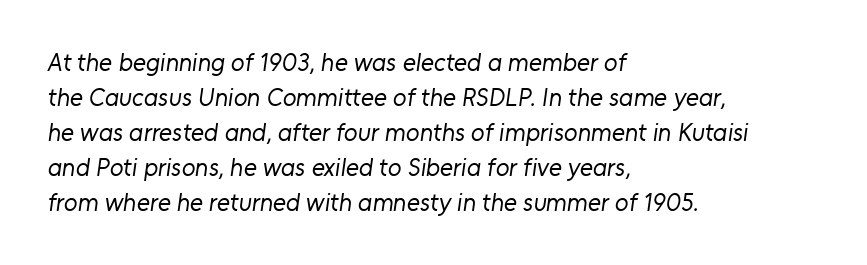
Clear beneath every line of the passage. The font is comparable to plain body text, perhaps lighter. If you drew a ruler down the left edge, every line would touch it. In terms of leading, this rendering sits right in the middle. Students, note that the glyphs here touch the page at normal intervals.
